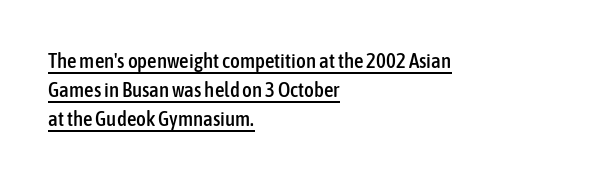
The rendering keeps characters at their native spacing. Descenders here cross a horizontal rule under the line. Is there much room between lines? A standard amount, neither cramped nor airy. Ascenders rise straight up at ninety degrees. Alignment: flush left.
